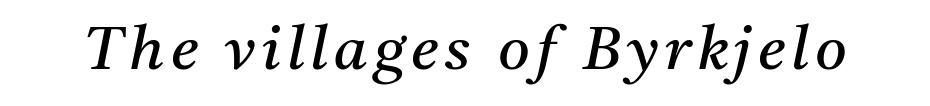
Q: Is the text bold? A: No.
Q: Is the text italic (slanted)? A: Yes, it leans right by about 11 degrees.
Q: Is the typeface a serif or a sans-serif typeface? A: Serif.
Q: Is the text underlined? A: No.
Q: Width (condensed, normal, or wide)? A: Normal.
Q: Stroke contrast? A: Medium.
Q: x-height? A: Medium.
Q: Monospaced? A: No.
